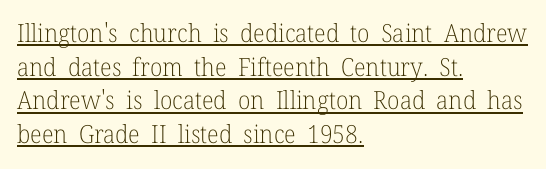
Q: Is the text bold? A: No.
Q: Is the text italic (slanted)? A: No, it is upright.
Q: Is the text underlined? A: Yes.
Q: How is the paragraph aligned? A: Left-aligned.
Q: Is the spacing between letters normal or unusually wide? A: Normal.
Q: Is the spacing between lines tight, normal or loose? A: Normal.
